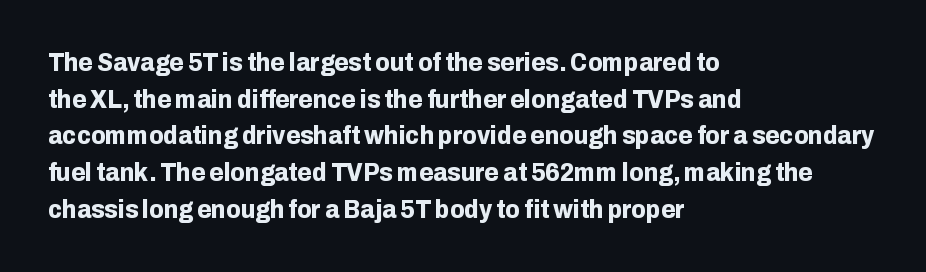
The image shows 26 px bold type, upright; set left-aligned, normal line spacing (1.41x), normal letter spacing, not underlined.
